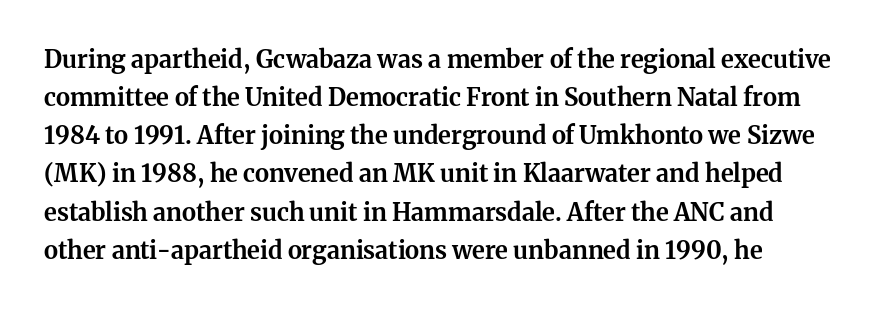
{"italic": "no", "bold": "yes", "underline": "no", "line_spacing": "normal", "line_spacing_ratio": 1.59, "letter_spacing": "normal", "letter_spacing_em": 0.0, "glyph_px": 24}
